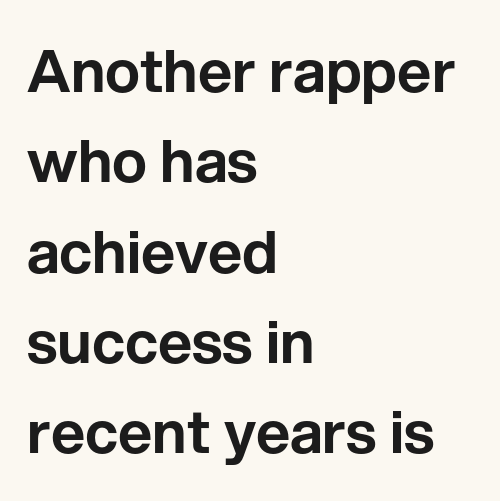
Varying glyph widths throughout — classic text-font behaviour. Horizontally, the lines are justified to the leading edge only. The strip under each line holds only bare page. This rendering leaves character spacing at its baseline value. Summary of vertical rhythm: regular, with standard interline spacing. In terms of posture, this sample is upright.
